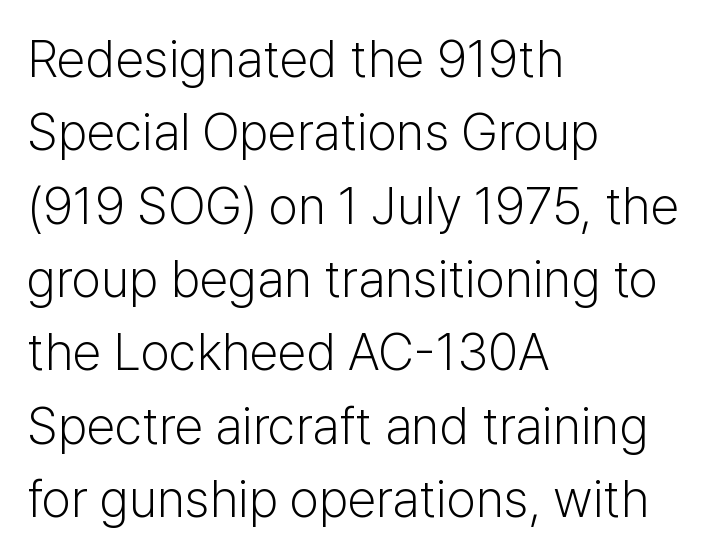
Q: Is the text bold? A: No.
Q: Is the text italic (slanted)? A: No, it is upright.
Q: Is the typeface a serif or a sans-serif typeface? A: Sans-serif.
Q: Is the text underlined? A: No.
Q: How is the paragraph aligned? A: Left-aligned.
Q: Is the spacing between letters normal or unusually wide? A: Normal.
Q: Is the spacing between lines tight, normal or loose? A: Normal.
Q: Width (condensed, normal, or wide)? A: Normal.
Q: Stroke contrast? A: Low.
Q: x-height? A: Medium.
Q: Monospaced? A: No.
